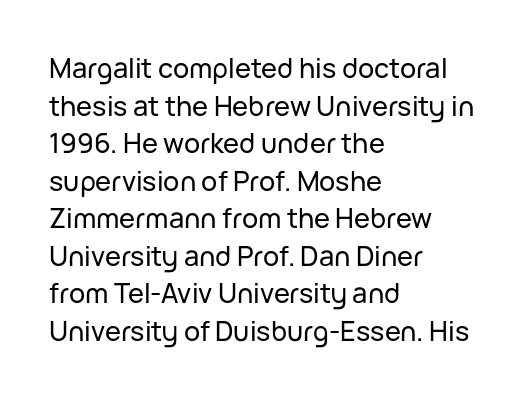
{"italic": "no", "underline": "no", "align": "left", "line_spacing": "normal", "line_spacing_ratio": 1.39, "letter_spacing": "normal", "letter_spacing_em": 0.0, "glyph_px": 27}
